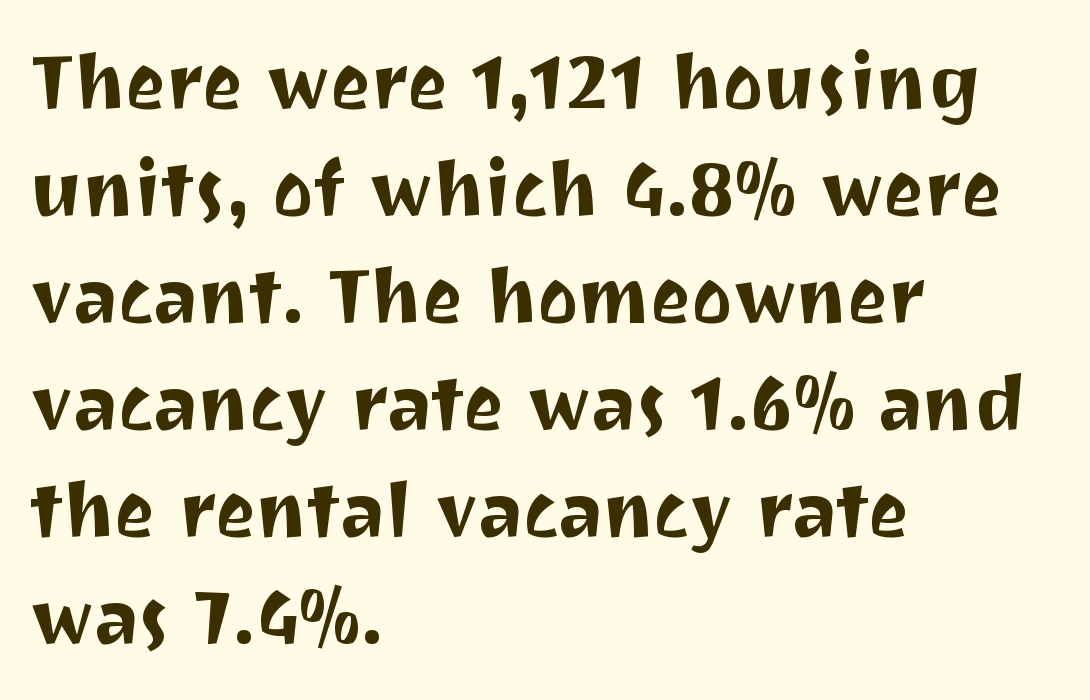
The type family on display is of the sans-serif kind. Lines of text with bare space underneath. The type is set solid horizontally, with unmodified tracking. Students, observe: this is what conventionally led text looks like. Compared with a centered layout, this one pins lines to the left instead. Style check: upright.
